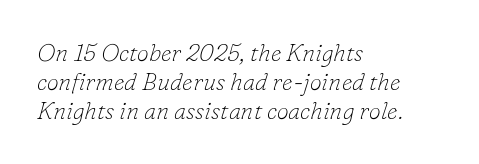
{"italic": "yes", "lean": "right", "slant_degrees": 16, "bold": "no", "underline": "no", "align": "left", "line_spacing_ratio": 1.21, "letter_spacing": "normal", "letter_spacing_em": 0.0, "glyph_px": 24}
